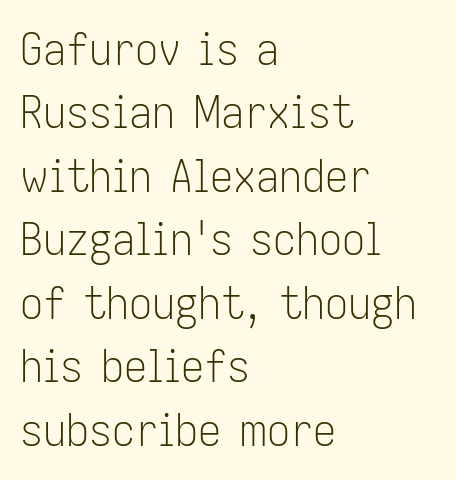
The image shows 46 px light, condensed sans-serif type, upright; set left-aligned, normal line spacing (1.38x), normal letter spacing, not underlined; low stroke contrast and a medium x-height.
